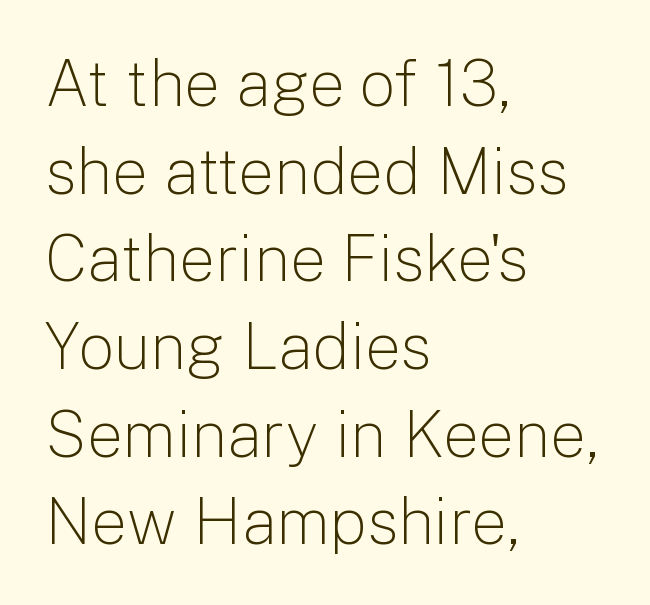
The image shows 64 px light sans-serif type, upright; set left-aligned, normal line spacing (1.37x), normal letter spacing, not underlined; low stroke contrast and a medium x-height.
